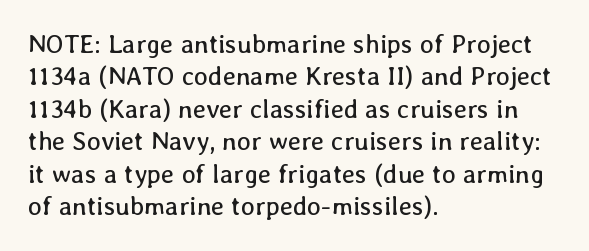
Line spacing here is normal. Nobody touched the tracking dial on this one. Quick note: underline off. Designer's note — italics off, roman on. The lines are quadded left.
